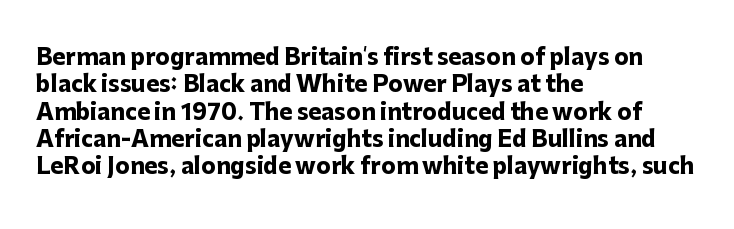
Q: Is the text bold? A: Yes.
Q: Is the text italic (slanted)? A: No, it is upright.
Q: Is the text underlined? A: No.
Q: How is the paragraph aligned? A: Left-aligned.
Q: Is the spacing between letters normal or unusually wide? A: Normal.
